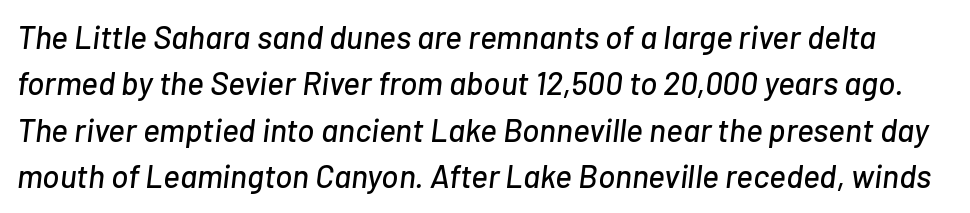
{"italic": "yes", "lean": "right", "slant_degrees": 7, "width": "normal", "stroke_contrast": "low", "x_height": "medium", "monospaced": "no", "underline": "no", "line_spacing": "normal", "line_spacing_ratio": 1.45, "letter_spacing": "normal", "letter_spacing_em": 0.0, "glyph_px": 32}
